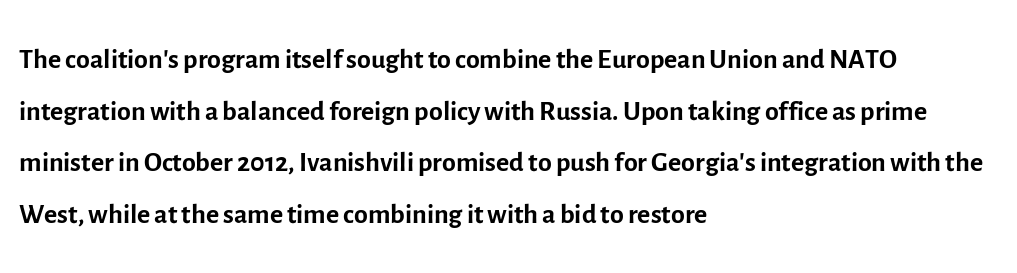
Varying glyph widths throughout — classic text-font behaviour. Stems here are at most as thick as an everyday book face. A normal amount of white space separates one row of letters from the next. Serif or sans? Sans — the stroke terminals are bare.
